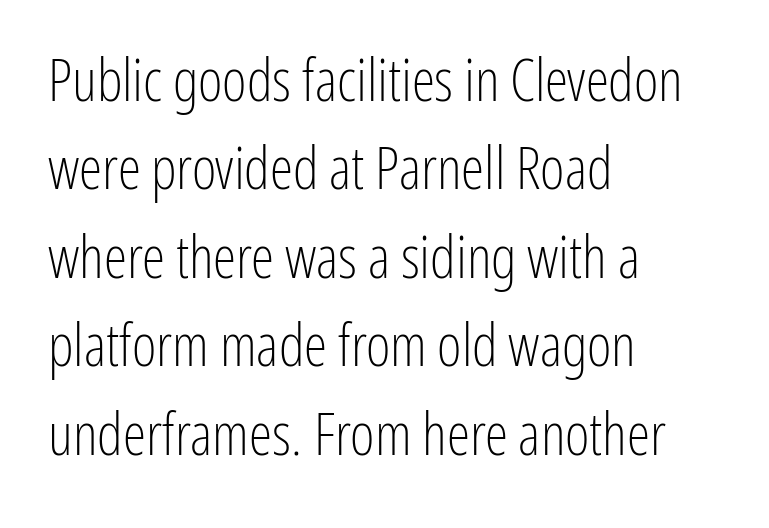
The lines sit at an ordinary, default distance from one another. The letterforms sit shoulder to shoulder at normal distance. No extra ink here — the face is not bold. Which margin do the lines hug? The left one — the right edge is uneven.
